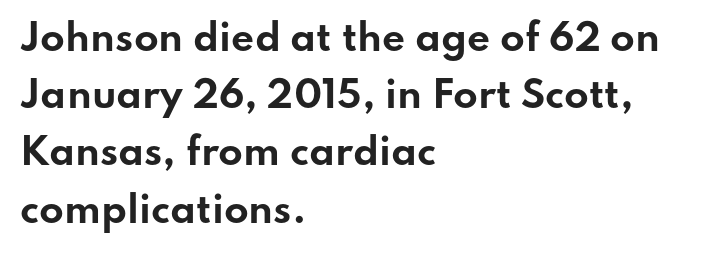
{"serif": "no", "italic": "no", "bold": "yes", "weight": "bold", "width": "wide", "stroke_contrast": "low", "x_height": "small", "monospaced": "no", "underline": "no", "align": "left", "line_spacing": "normal", "line_spacing_ratio": 1.59, "letter_spacing": "normal", "letter_spacing_em": 0.0, "glyph_px": 36}
